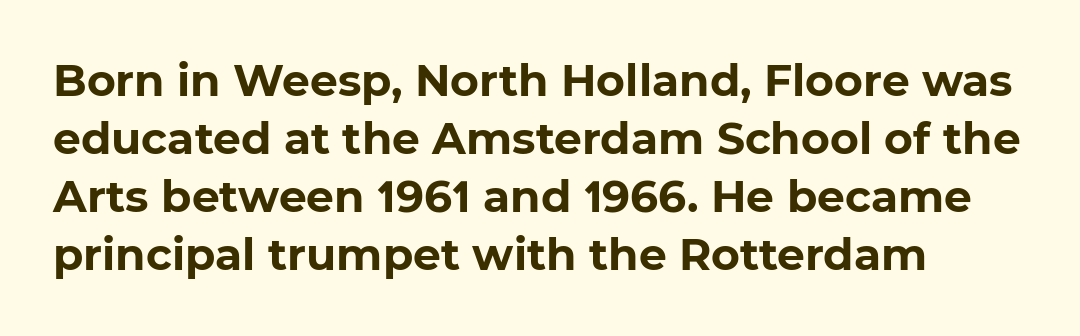
{"serif": "no", "bold": "yes", "weight": "bold", "width": "normal", "stroke_contrast": "low", "x_height": "medium", "monospaced": "no", "underline": "no", "align": "left", "line_spacing": "normal", "line_spacing_ratio": 1.32, "letter_spacing": "normal", "letter_spacing_em": 0.0, "glyph_px": 44}
